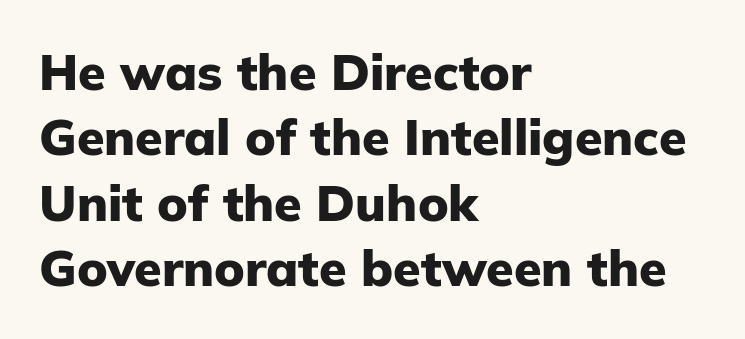
The image shows 50 px heavy sans-serif type, upright; set left-aligned, normal line spacing (1.31x), normal letter spacing, not underlined; low stroke contrast and a medium x-height.
